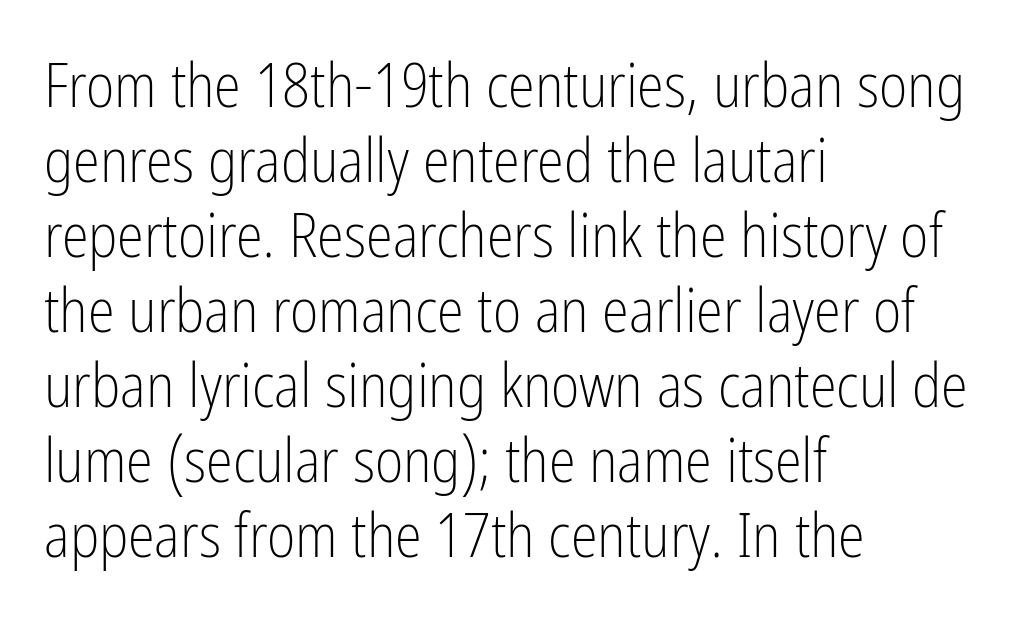
Q: Is the text bold? A: No.
Q: Is the text italic (slanted)? A: No, it is upright.
Q: Is the typeface a serif or a sans-serif typeface? A: Sans-serif.
Q: Is the text underlined? A: No.
Q: How is the paragraph aligned? A: Left-aligned.
Q: Is the spacing between letters normal or unusually wide? A: Normal.
Q: Width (condensed, normal, or wide)? A: Condensed.
Q: Stroke contrast? A: Low.
Q: x-height? A: Medium.
Q: Monospaced? A: No.
